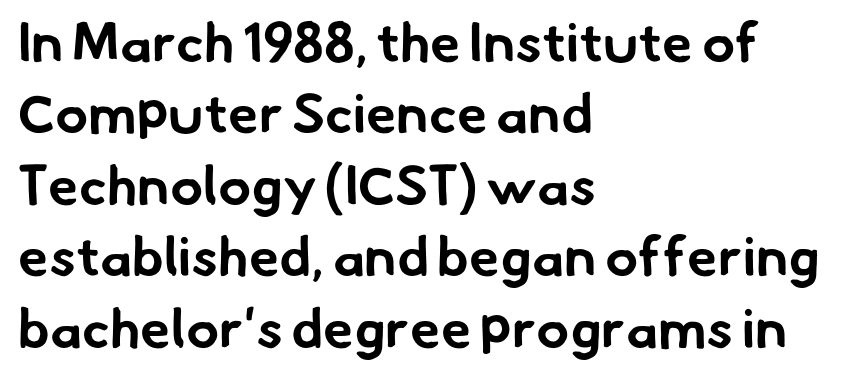
{"serif": "no", "bold": "yes", "weight": "bold", "width": "normal", "stroke_contrast": "low", "x_height": "small", "monospaced": "no", "underline": "no", "align": "left", "line_spacing": "normal", "line_spacing_ratio": 1.3, "letter_spacing": "normal", "letter_spacing_em": 0.0, "glyph_px": 55}
